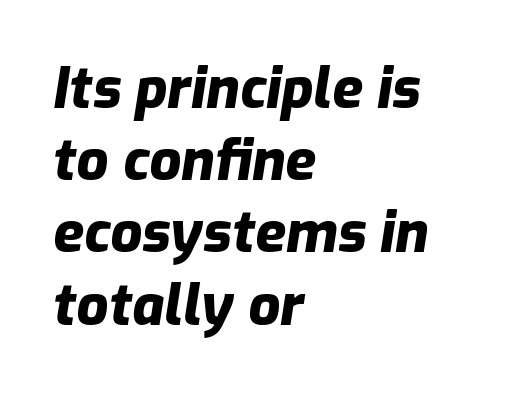
{"italic": "yes", "lean": "right", "slant_degrees": 9, "bold": "yes", "weight": "heavy", "width": "normal", "stroke_contrast": "low", "x_height": "medium", "monospaced": "no", "underline": "no", "align": "left", "line_spacing": "normal", "line_spacing_ratio": 1.29, "letter_spacing": "normal", "letter_spacing_em": 0.0, "glyph_px": 56}
